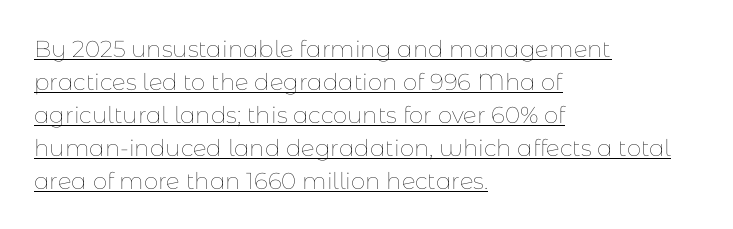
Every character sits straight up, as roman type does. Notice how descenders clear the ascenders below comfortably — that's standard leading. Inter-character spacing is left at the font's built-in metrics. Stems and bowls with no extra thickness — not bold.
